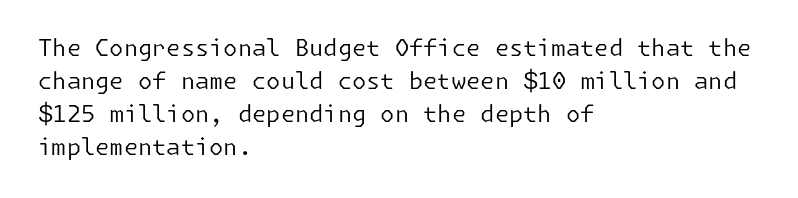
The image shows 23 px text type, upright; set left-aligned, normal line spacing (1.43x), normal letter spacing, not underlined.
